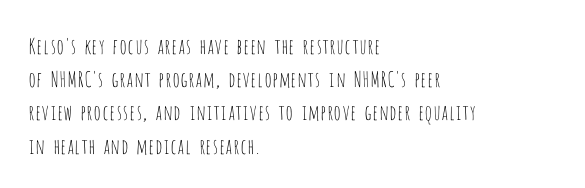
Q: Is the text bold? A: No.
Q: Is the text italic (slanted)? A: No, it is upright.
Q: Is the text underlined? A: No.
Q: How is the paragraph aligned? A: Left-aligned.
Q: Is the spacing between letters normal or unusually wide? A: Normal.
Q: Is the spacing between lines tight, normal or loose? A: Normal.
